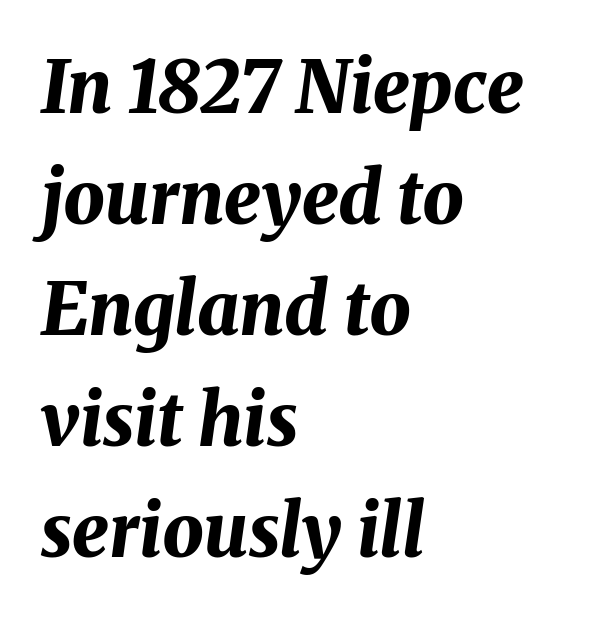
Nothing unusual about the tracking: characters are spaced as the font intends. Check under the words: just untouched page. Visually the block forms a straight wall on the left and a jagged coastline on the right. Is the type slanted? Yes — the strokes lean at a clear angle. These lines are rendered in a variable-pitch font.
